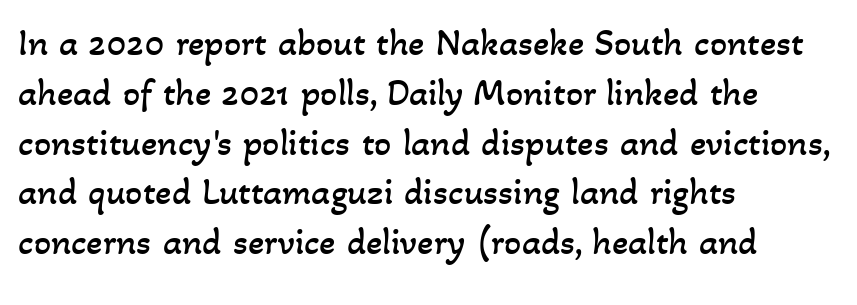
Looks like regular typesetting: each glyph gets only the width it needs. The space between consecutive lines is moderate. Honestly, the letter spacing is just normal — you wouldn't notice it. Only glyphs here, with clear space below each row.
